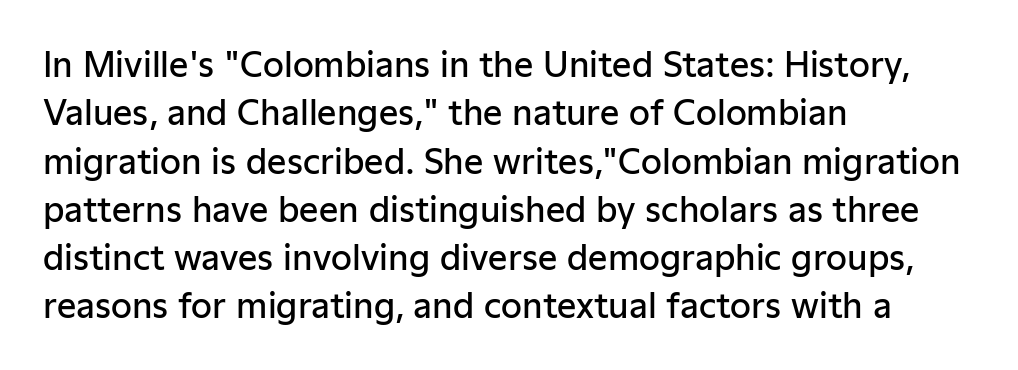
{"serif": "no", "italic": "no", "bold": "semi", "weight": "semibold", "width": "normal", "stroke_contrast": "low", "x_height": "medium", "monospaced": "no", "underline": "no", "align": "left", "line_spacing": "normal", "line_spacing_ratio": 1.42, "letter_spacing": "normal", "letter_spacing_em": 0.0, "glyph_px": 34}
